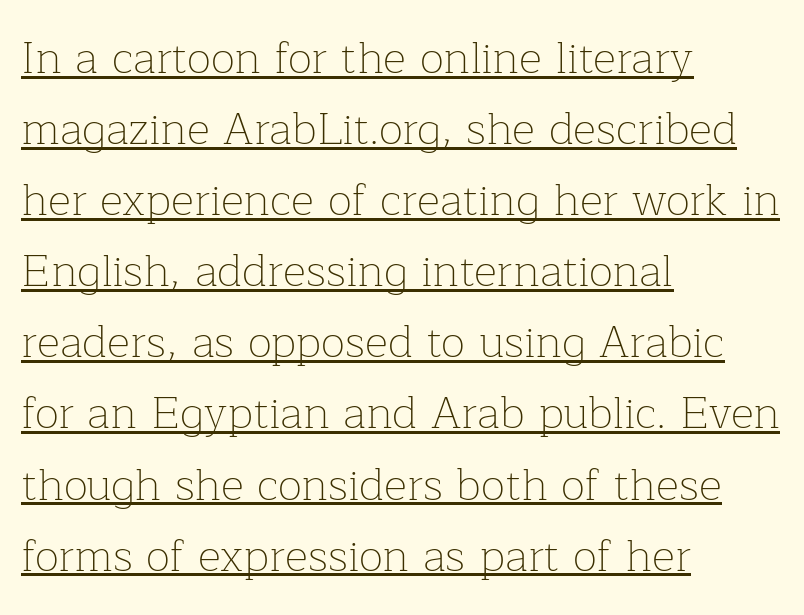
{"serif": "yes", "italic": "no", "bold": "no", "weight": "thin", "width": "normal", "stroke_contrast": "low", "x_height": "medium", "monospaced": "no", "underline": "yes", "align": "left", "line_spacing": "normal", "line_spacing_ratio": 1.58, "letter_spacing": "normal", "letter_spacing_em": 0.0, "glyph_px": 45}
